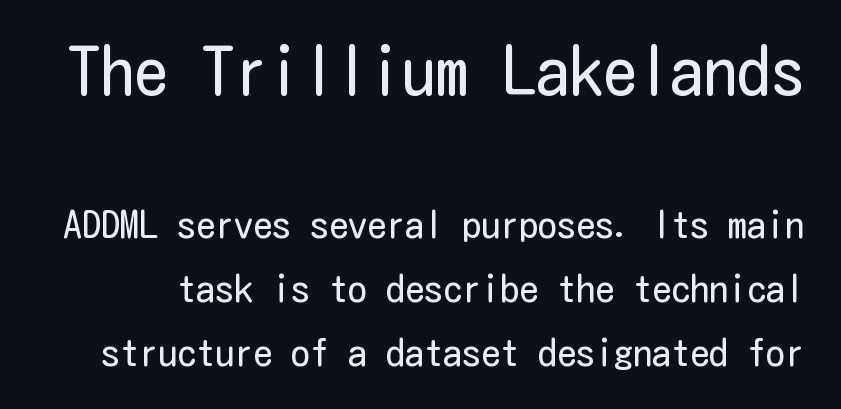
The image shows 67 px regular-weight, condensed sans-serif type, upright; set normal line spacing (1.69x), normal letter spacing, not underlined; the first (top) block is 1.76x larger; low stroke contrast and a medium x-height.
